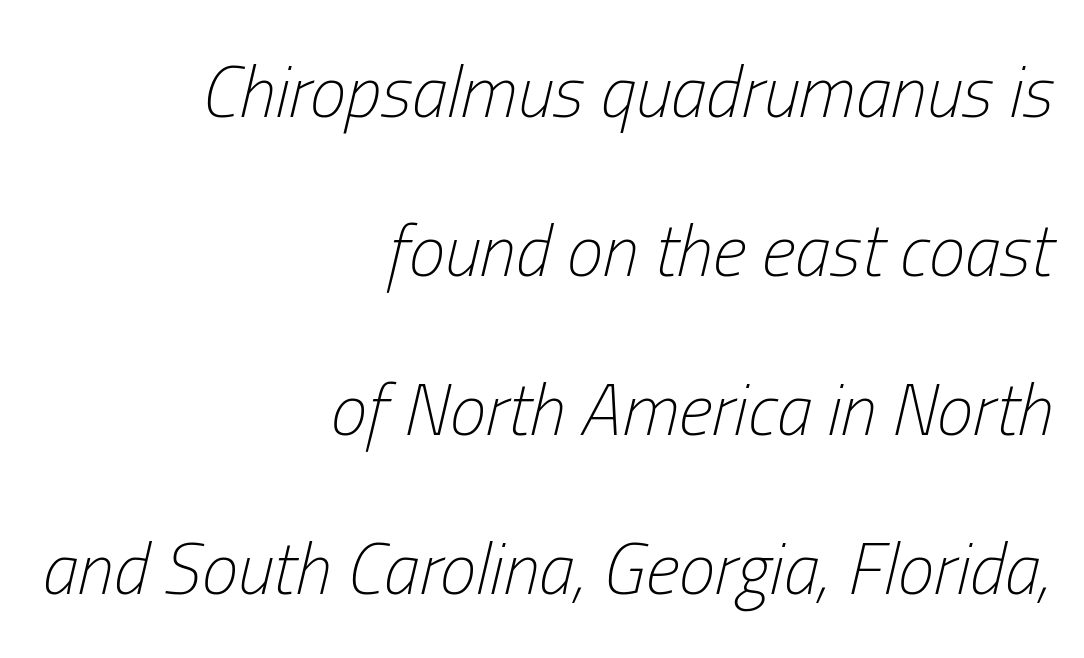
These lines are rendered in a variable-pitch font. Tracking here is standard; glyphs follow each other at the usual distance. Notice how the stems are inclined rather than vertical — that's the hallmark of italics. Type without underlining.
